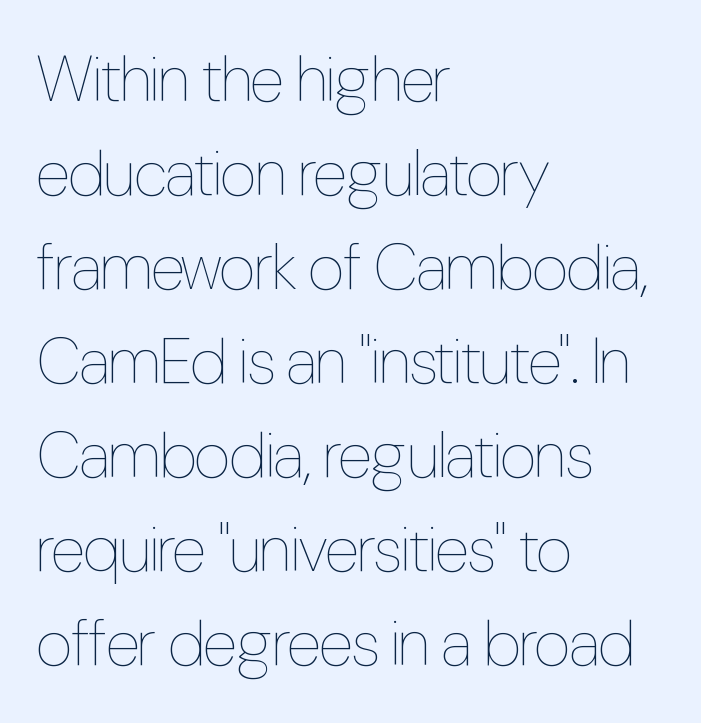
Q: Is the text bold? A: No.
Q: Is the text italic (slanted)? A: No, it is upright.
Q: Is the text underlined? A: No.
Q: How is the paragraph aligned? A: Left-aligned.
Q: Is the spacing between letters normal or unusually wide? A: Normal.
Q: Is the spacing between lines tight, normal or loose? A: Normal.
Q: Width (condensed, normal, or wide)? A: Condensed.
Q: Stroke contrast? A: Low.
Q: x-height? A: Medium.
Q: Monospaced? A: No.
